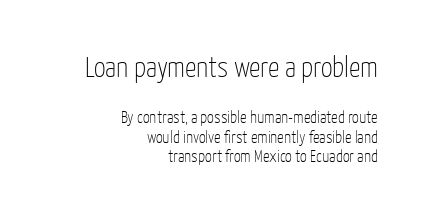
The image shows 29 px thin, condensed sans-serif type, upright; set right-aligned, line spacing 1.16x, normal letter spacing, not underlined; the first (top) block is 1.71x larger; low stroke contrast and a medium x-height.
